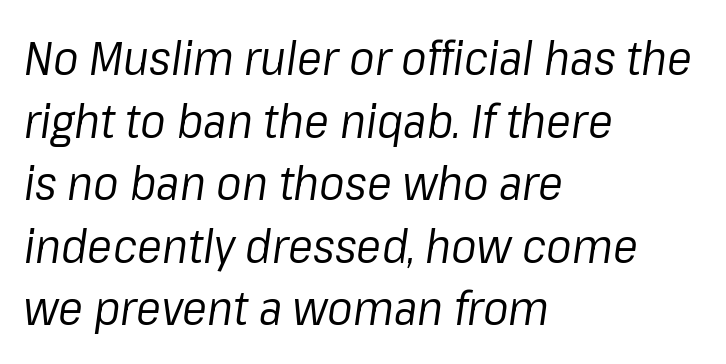
Think of a printed novel: that variable character pitch is what you see here. Think standard paragraph weight, or any step lighter than that. These lines are set flush left with a ragged right edge. A normal amount of white space separates one row of letters from the next.
